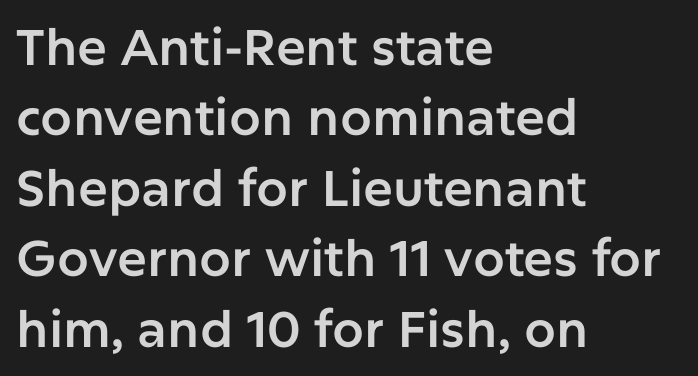
Q: Is the text italic (slanted)? A: No, it is upright.
Q: Is the typeface a serif or a sans-serif typeface? A: Sans-serif.
Q: Is the text underlined? A: No.
Q: How is the paragraph aligned? A: Left-aligned.
Q: Is the spacing between letters normal or unusually wide? A: Normal.
Q: Is the spacing between lines tight, normal or loose? A: Normal.
Q: Width (condensed, normal, or wide)? A: Normal.
Q: Stroke contrast? A: Low.
Q: x-height? A: Medium.
Q: Monospaced? A: No.
